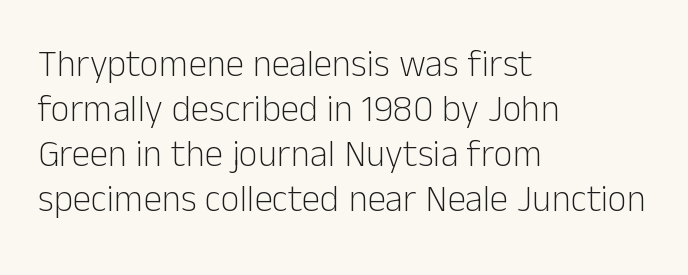
Regarding serifs, this sample does without them. The strokes carry an ordinary text weight at most. Each letter keeps its own natural width here, so spacing adapts to shape. Posture: upright roman. Tracking here is standard; glyphs follow each other at the usual distance.
